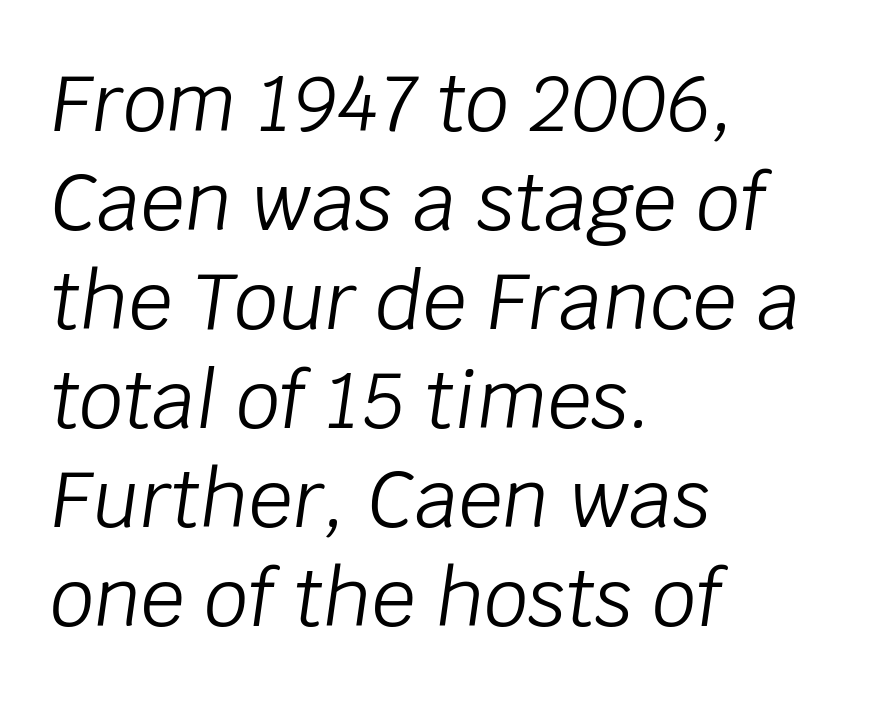
{"italic": "yes", "lean": "right", "slant_degrees": 8, "bold": "no", "weight": "light", "width": "normal", "stroke_contrast": "low", "x_height": "large", "monospaced": "no", "underline": "no", "align": "left", "line_spacing": "normal", "line_spacing_ratio": 1.27, "letter_spacing": "normal", "letter_spacing_em": 0.0, "glyph_px": 78}
